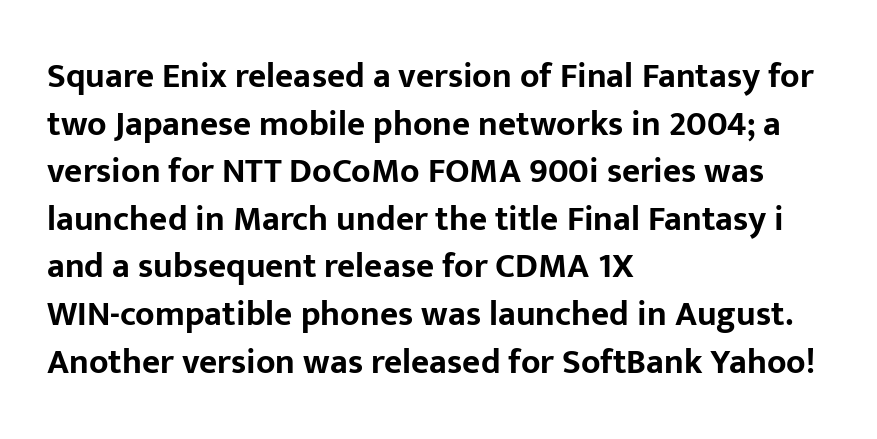
Anything drawn beneath the words? Only blank space. What stands out about the letter spacing? Nothing — it is the standard amount. Posture: vertical. Looks like regular typesetting: each glyph gets only the width it needs. How would I describe the line gaps? Plain and ordinary. A sans-serif font was chosen for this passage.
